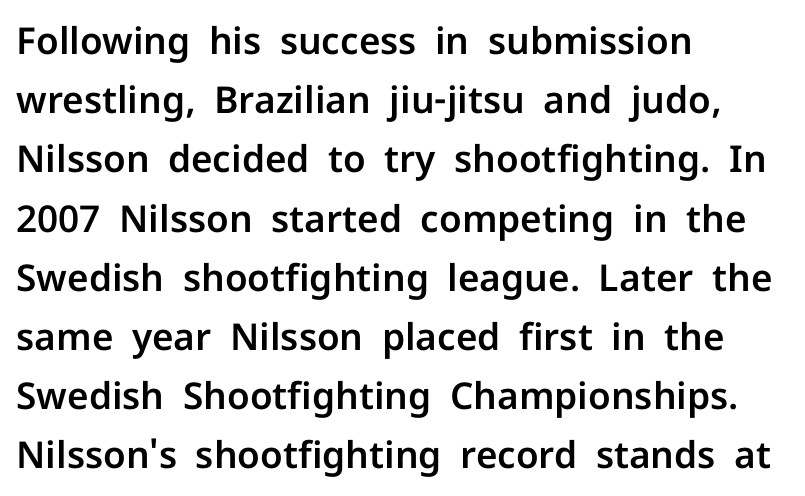
This sample uses plain, unmodified letter spacing. The passage is arranged the way most books set body copy — flush left. This sample keeps an unexceptional amount of space between lines. These lines are rendered in a variable-pitch font. Every character sits straight up, as roman type does. Is this a sans? Yes — the strokes have no serifs.
